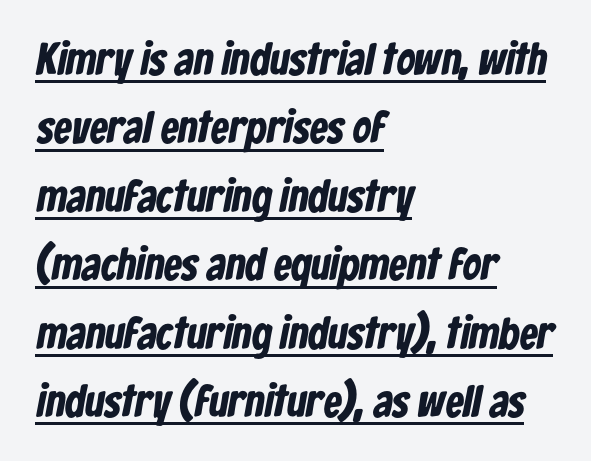
{"serif": "no", "bold": "yes", "weight": "bold", "width": "condensed", "stroke_contrast": "low", "x_height": "medium", "monospaced": "no", "underline": "yes", "align": "left", "line_spacing": "normal", "line_spacing_ratio": 1.52, "letter_spacing": "normal", "letter_spacing_em": 0.0, "glyph_px": 45}
